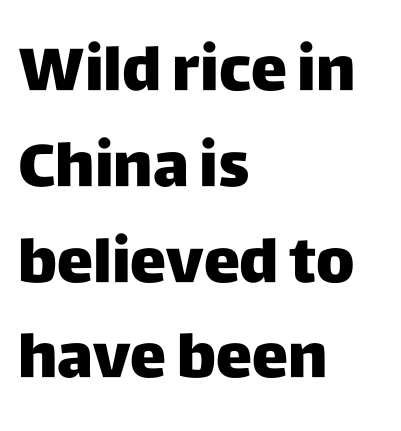
{"serif": "no", "italic": "no", "bold": "yes", "weight": "heavy", "width": "normal", "stroke_contrast": "low", "x_height": "large", "monospaced": "no", "underline": "no", "align": "left", "line_spacing": "normal", "line_spacing_ratio": 1.57, "letter_spacing": "normal", "letter_spacing_em": 0.0, "glyph_px": 61}
